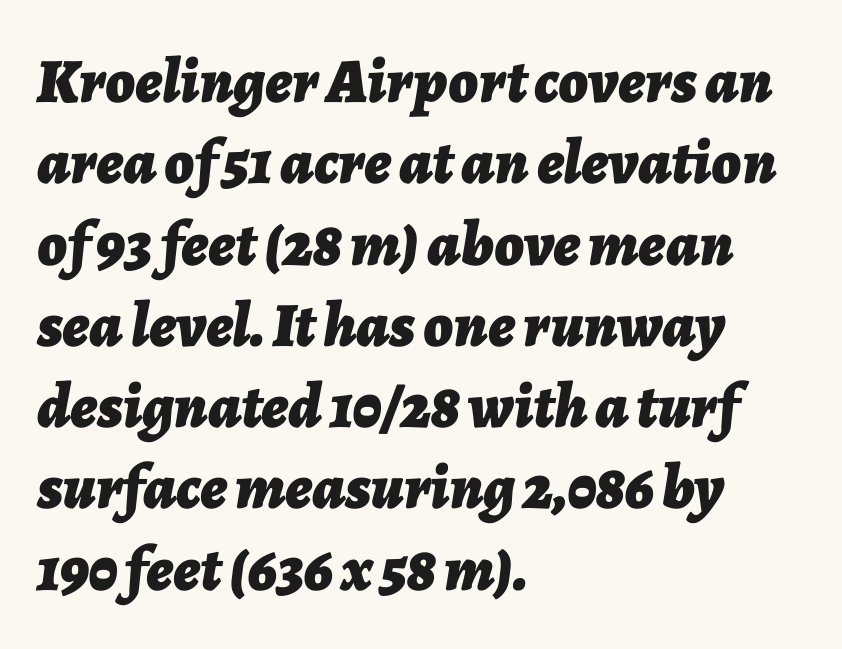
Q: Is the text bold? A: Yes.
Q: Is the text italic (slanted)? A: Yes, it leans right by about 7 degrees.
Q: Is the text underlined? A: No.
Q: How is the paragraph aligned? A: Left-aligned.
Q: Is the spacing between letters normal or unusually wide? A: Normal.
Q: Is the spacing between lines tight, normal or loose? A: Normal.
Q: Width (condensed, normal, or wide)? A: Normal.
Q: Stroke contrast? A: Low.
Q: x-height? A: Medium.
Q: Monospaced? A: No.
